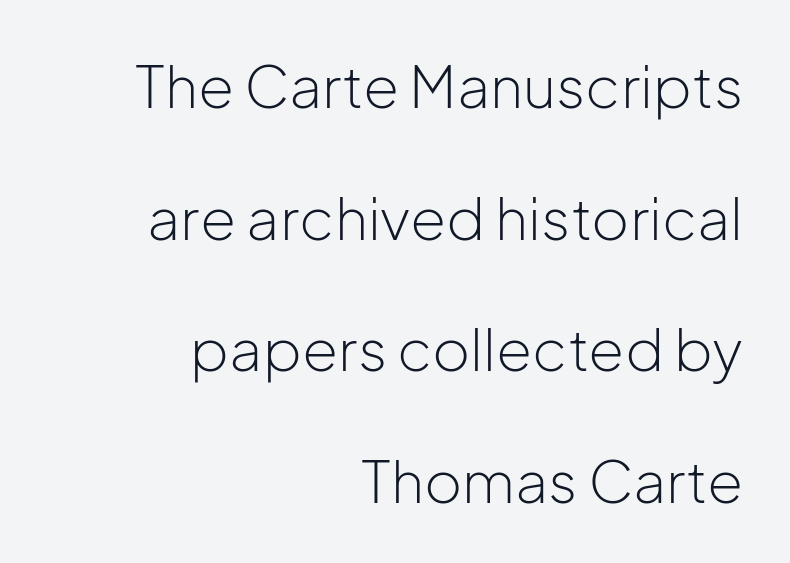
{"serif": "no", "italic": "no", "bold": "no", "weight": "light", "width": "normal", "stroke_contrast": "low", "x_height": "medium", "monospaced": "no", "underline": "no", "align": "right", "line_spacing": "loose", "line_spacing_ratio": 2.27, "letter_spacing": "normal", "letter_spacing_em": 0.0, "glyph_px": 58}
